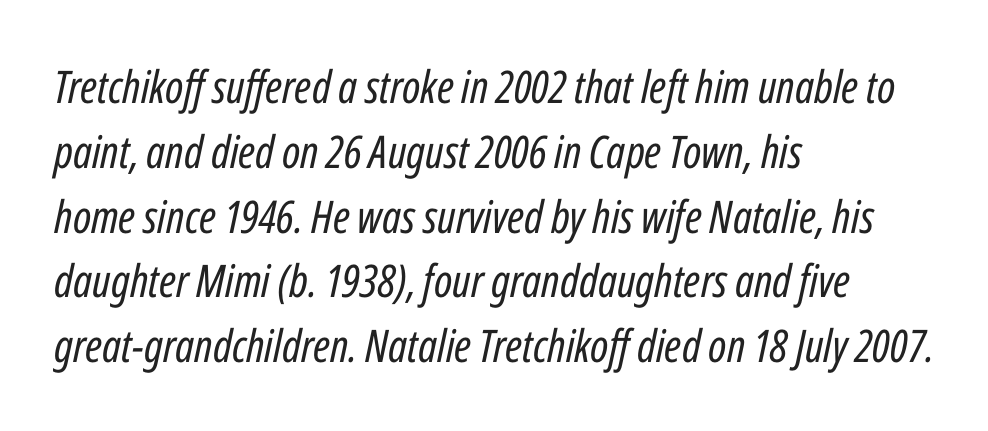
Q: Is the text bold? A: No.
Q: Is the text italic (slanted)? A: Yes, it leans right by about 12 degrees.
Q: Is the text underlined? A: No.
Q: How is the paragraph aligned? A: Left-aligned.
Q: Is the spacing between letters normal or unusually wide? A: Normal.
Q: Is the spacing between lines tight, normal or loose? A: Normal.
Q: Width (condensed, normal, or wide)? A: Condensed.
Q: Stroke contrast? A: Low.
Q: x-height? A: Medium.
Q: Monospaced? A: No.
